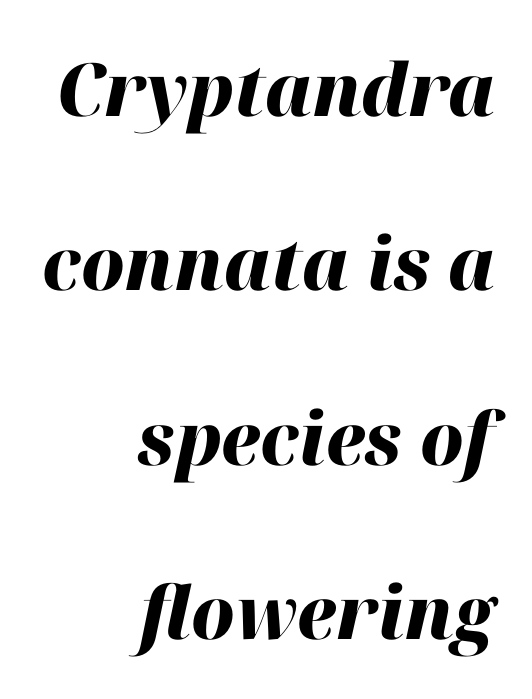
Q: Is the text bold? A: Yes.
Q: Is the text italic (slanted)? A: Yes, it leans right by about 12 degrees.
Q: Is the text underlined? A: No.
Q: How is the paragraph aligned? A: Right-aligned.
Q: Is the spacing between letters normal or unusually wide? A: Normal.
Q: Is the spacing between lines tight, normal or loose? A: Loose.
Q: Width (condensed, normal, or wide)? A: Normal.
Q: Stroke contrast? A: High.
Q: x-height? A: Medium.
Q: Monospaced? A: No.
